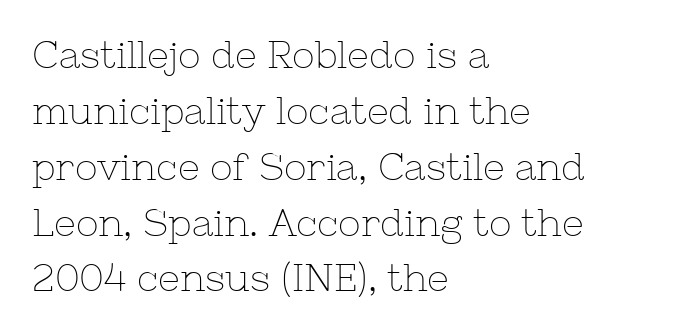
The image shows 38 px thin serif type, upright; set left-aligned, normal line spacing (1.47x), normal letter spacing, not underlined; low stroke contrast and a medium x-height.
